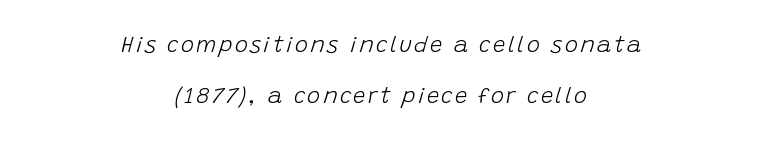
{"italic": "yes", "lean": "right", "slant_degrees": 15, "bold": "no", "underline": "no", "align": "center", "line_spacing": "loose", "line_spacing_ratio": 2.32, "glyph_px": 22}
